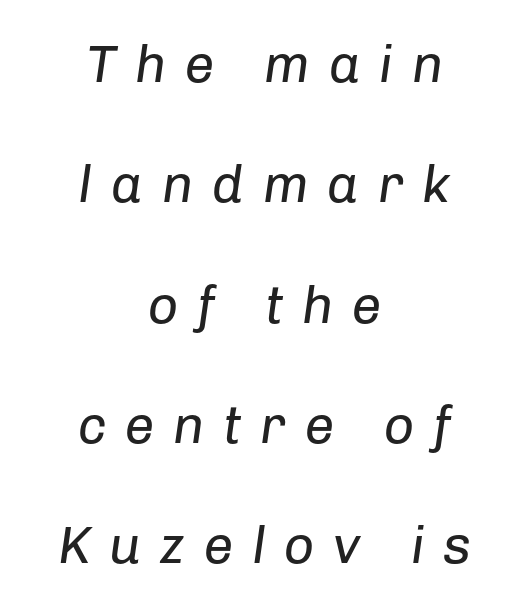
Q: Is the text bold? A: No.
Q: Is the text italic (slanted)? A: Yes, it leans right by about 8 degrees.
Q: Is the text underlined? A: No.
Q: How is the paragraph aligned? A: Centered.
Q: Is the spacing between letters normal or unusually wide? A: Unusually wide.
Q: Is the spacing between lines tight, normal or loose? A: Loose.
Q: Width (condensed, normal, or wide)? A: Normal.
Q: Stroke contrast? A: Low.
Q: x-height? A: Medium.
Q: Monospaced? A: No.
